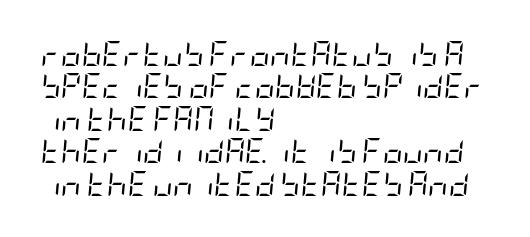
The image shows 25 px text type, italic (leaning right); set left-aligned, normal line spacing (1.3x), normal letter spacing, not underlined.
